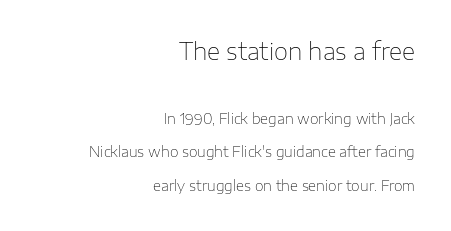
Q: Is the text bold? A: No.
Q: Is the text italic (slanted)? A: No, it is upright.
Q: Is the text underlined? A: No.
Q: How is the paragraph aligned? A: Right-aligned.
Q: Is the spacing between letters normal or unusually wide? A: Normal.
Q: Is the spacing between lines tight, normal or loose? A: Loose.
Q: Which block of text is set in a larger size, the first (top) or the second (bottom)? A: The first (top) one.
